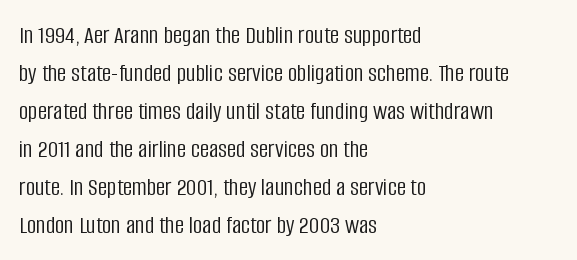
The image shows 26 px text type, upright; set left-aligned, normal line spacing (1.46x), normal letter spacing, not underlined.
